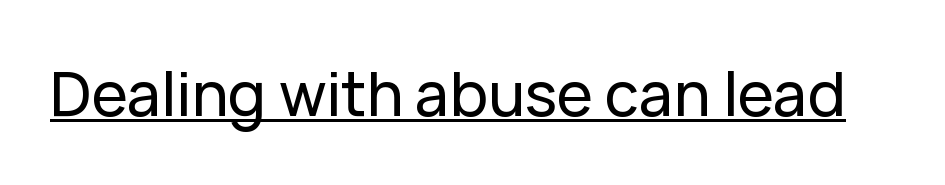
Q: Is the text italic (slanted)? A: No, it is upright.
Q: Is the typeface a serif or a sans-serif typeface? A: Sans-serif.
Q: Is the text underlined? A: Yes.
Q: Is the spacing between letters normal or unusually wide? A: Normal.
Q: Width (condensed, normal, or wide)? A: Normal.
Q: Stroke contrast? A: Low.
Q: x-height? A: Medium.
Q: Monospaced? A: No.
